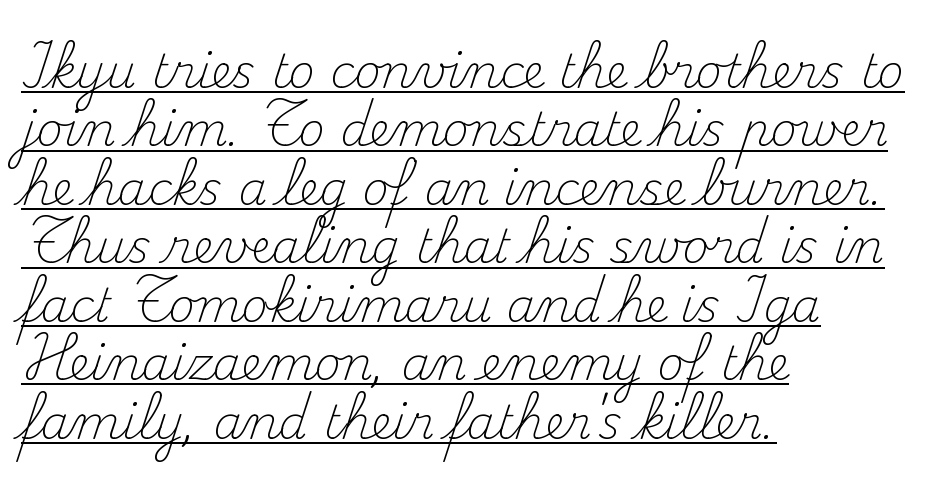
Q: Is the text bold? A: No.
Q: Is the text italic (slanted)? A: Yes.
Q: Is the typeface a serif or a sans-serif typeface? A: Serif.
Q: Is the text underlined? A: Yes.
Q: How is the paragraph aligned? A: Left-aligned.
Q: Is the spacing between letters normal or unusually wide? A: Normal.
Q: Is the spacing between lines tight, normal or loose? A: Normal.
Q: Width (condensed, normal, or wide)? A: Normal.
Q: Stroke contrast? A: Medium.
Q: x-height? A: Small.
Q: Monospaced? A: No.
